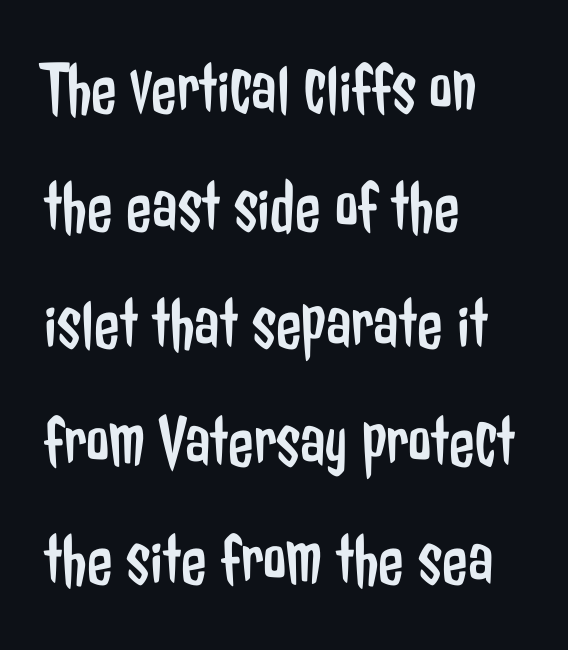
Regarding leading, the lines here are spaced in the standard way. The letters look calm and open, with moderate or lighter stems. No extra tracking has been applied to these lines. This is roman type, the default non-slanted kind.
